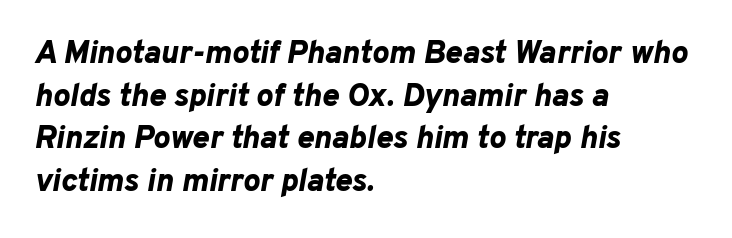
Slanted lettering throughout. The passage shown is typed in a proportional face where columns would drift. How are the letters spaced? Ordinarily, with no added tracking. Summary of weight: heavy, a full bold.
